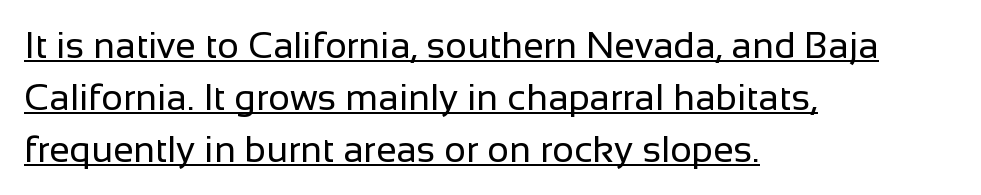
Q: Is the text bold? A: No.
Q: Is the text italic (slanted)? A: No, it is upright.
Q: Is the typeface a serif or a sans-serif typeface? A: Sans-serif.
Q: Is the text underlined? A: Yes.
Q: How is the paragraph aligned? A: Left-aligned.
Q: Is the spacing between letters normal or unusually wide? A: Normal.
Q: Is the spacing between lines tight, normal or loose? A: Normal.
Q: Width (condensed, normal, or wide)? A: Normal.
Q: Stroke contrast? A: Low.
Q: x-height? A: Medium.
Q: Monospaced? A: No.
